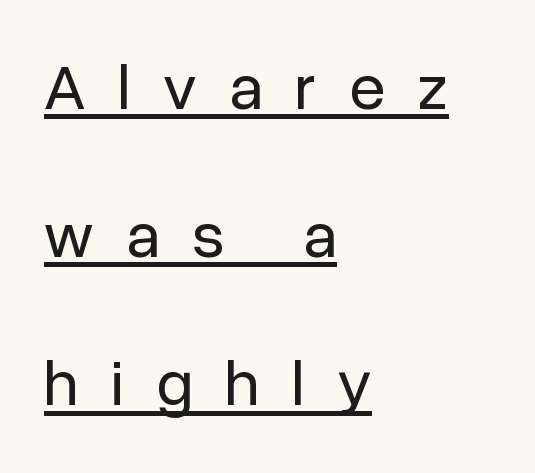
Q: Is the text bold? A: No.
Q: Is the text italic (slanted)? A: No, it is upright.
Q: Is the typeface a serif or a sans-serif typeface? A: Sans-serif.
Q: Is the text underlined? A: Yes.
Q: How is the paragraph aligned? A: Left-aligned.
Q: Is the spacing between letters normal or unusually wide? A: Unusually wide.
Q: Is the spacing between lines tight, normal or loose? A: Loose.
Q: Width (condensed, normal, or wide)? A: Normal.
Q: Stroke contrast? A: Low.
Q: x-height? A: Medium.
Q: Monospaced? A: No.
